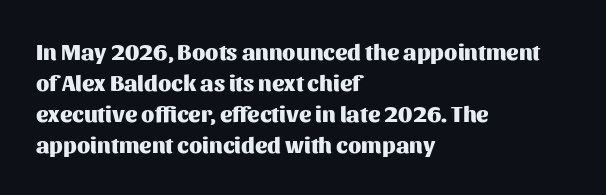
The image shows 23 px bold type, upright; set left-aligned, normal line spacing (1.35x), normal letter spacing, not underlined.
